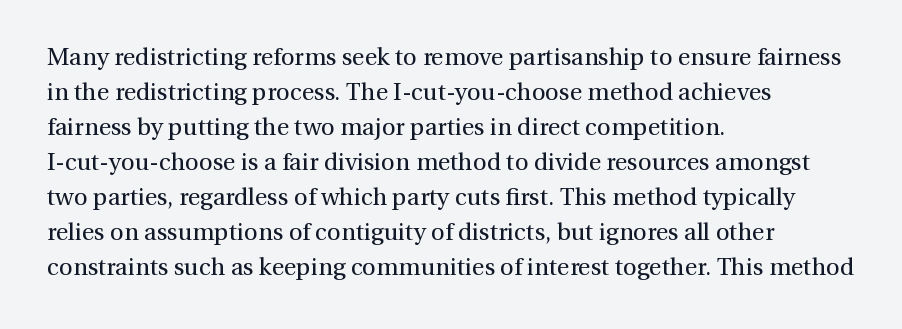
{"italic": "no", "bold": "no", "underline": "no", "align": "left", "line_spacing": "normal", "line_spacing_ratio": 1.46, "letter_spacing": "normal", "letter_spacing_em": 0.0, "glyph_px": 24}
